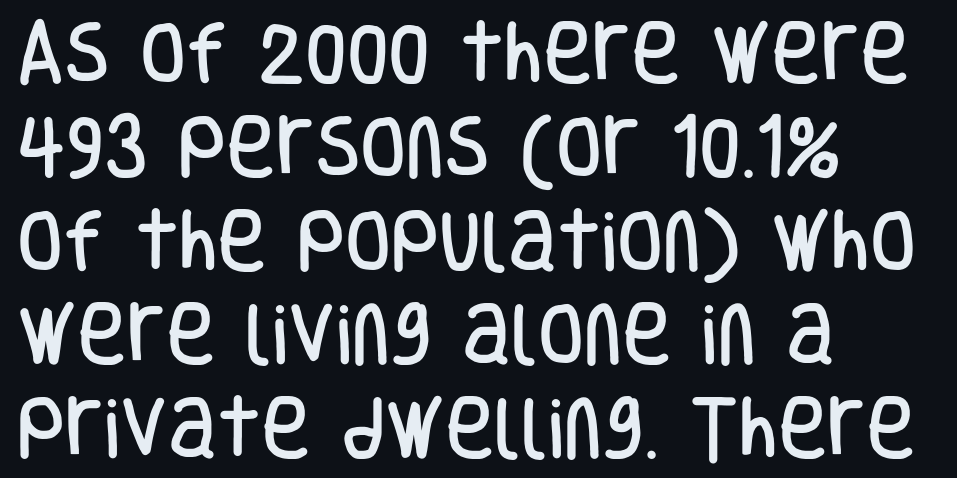
{"serif": "no", "italic": "no", "width": "condensed", "stroke_contrast": "low", "x_height": "large", "monospaced": "no", "underline": "no", "align": "left", "line_spacing": "normal", "line_spacing_ratio": 1.4, "letter_spacing": "normal", "letter_spacing_em": 0.0, "glyph_px": 67}
